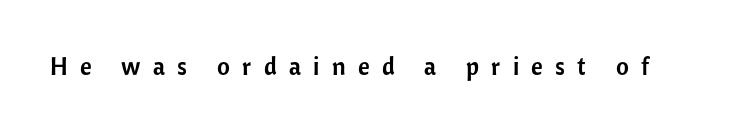
The image shows 25 px text type, upright; set unusually wide letter spacing (+0.49 em), not underlined.
